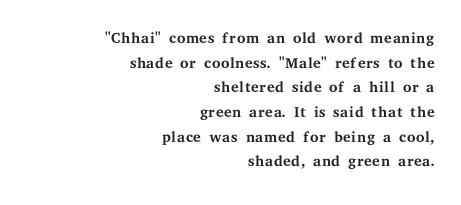
Q: Is the text bold? A: No.
Q: Is the text italic (slanted)? A: No, it is upright.
Q: Is the text underlined? A: No.
Q: How is the paragraph aligned? A: Right-aligned.
Q: Is the spacing between letters normal or unusually wide? A: Normal.
Q: Is the spacing between lines tight, normal or loose? A: Tight.
